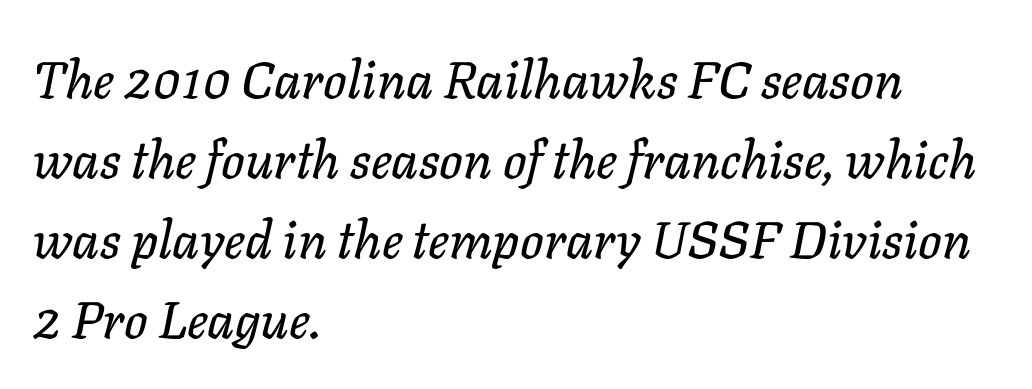
Q: Is the text italic (slanted)? A: Yes, it leans right by about 11 degrees.
Q: Is the text underlined? A: No.
Q: How is the paragraph aligned? A: Left-aligned.
Q: Is the spacing between letters normal or unusually wide? A: Normal.
Q: Is the spacing between lines tight, normal or loose? A: Normal.
Q: Width (condensed, normal, or wide)? A: Normal.
Q: Stroke contrast? A: Low.
Q: x-height? A: Medium.
Q: Monospaced? A: No.
